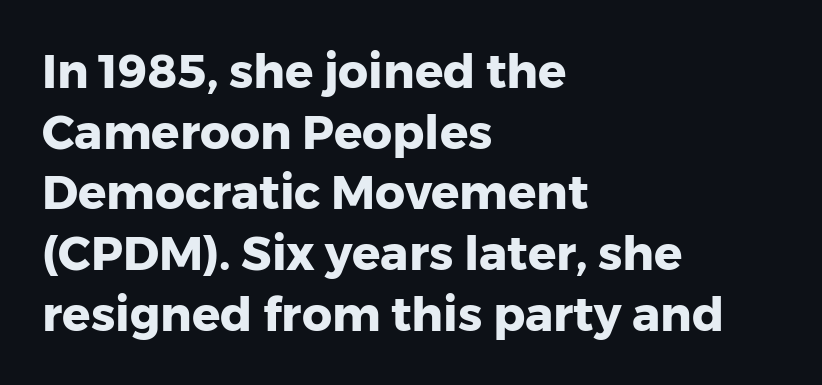
Q: Is the text bold? A: Yes.
Q: Is the text italic (slanted)? A: No, it is upright.
Q: Is the typeface a serif or a sans-serif typeface? A: Sans-serif.
Q: Is the text underlined? A: No.
Q: How is the paragraph aligned? A: Left-aligned.
Q: Is the spacing between letters normal or unusually wide? A: Normal.
Q: Is the spacing between lines tight, normal or loose? A: Normal.
Q: Width (condensed, normal, or wide)? A: Normal.
Q: Stroke contrast? A: Low.
Q: x-height? A: Medium.
Q: Monospaced? A: No.
